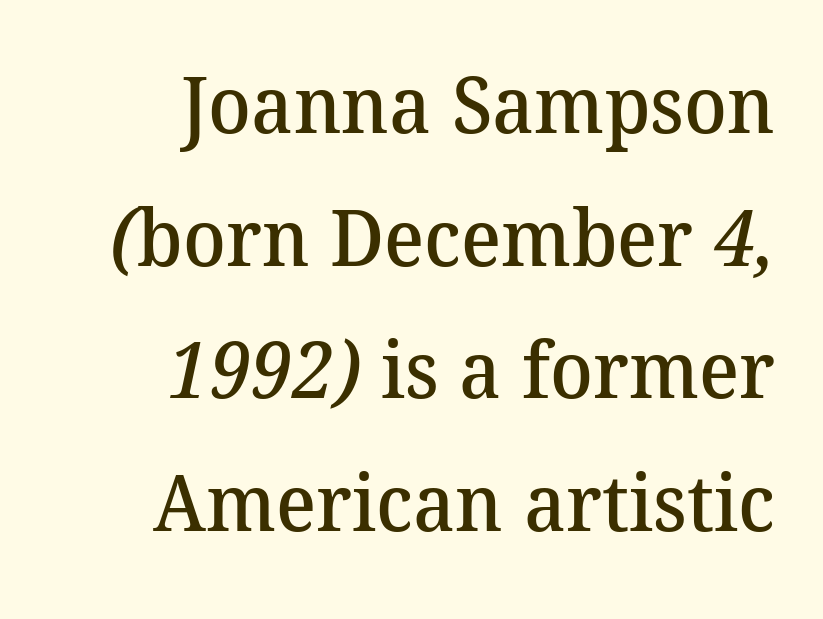
The image shows 79 px semibold serif type; set right-aligned, normal line spacing (1.68x), normal letter spacing, not underlined; medium stroke contrast and a medium x-height.
